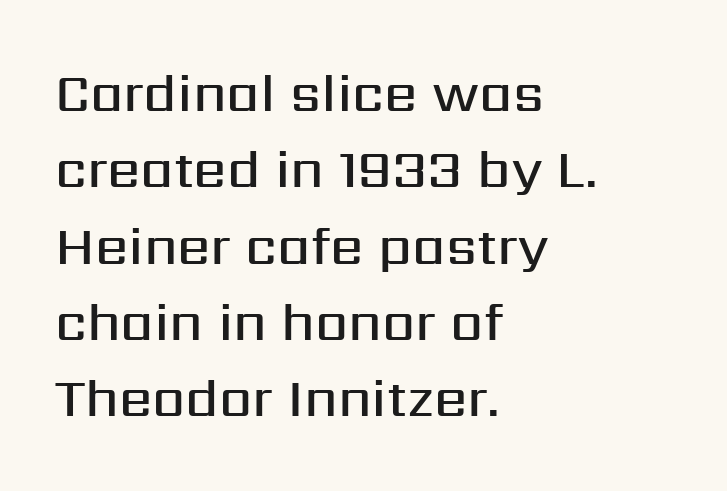
{"serif": "no", "italic": "no", "bold": "semi", "weight": "semibold", "width": "normal", "stroke_contrast": "medium", "x_height": "medium", "monospaced": "no", "underline": "no", "align": "left", "line_spacing": "normal", "line_spacing_ratio": 1.44, "letter_spacing": "normal", "letter_spacing_em": 0.0, "glyph_px": 53}
